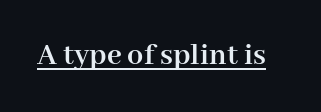
Plenty of ink on the page — the face is bold. These lines are rendered in a variable-pitch font. Descenders here cross a horizontal rule under the line. No italicization has been applied; the sample stays upright.
